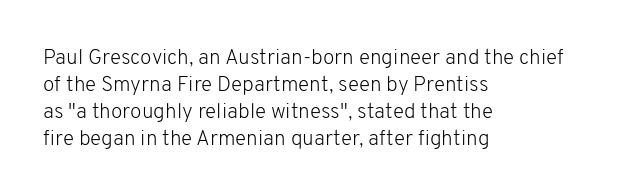
Q: Is the text bold? A: No.
Q: Is the text italic (slanted)? A: No, it is upright.
Q: Is the text underlined? A: No.
Q: How is the paragraph aligned? A: Left-aligned.
Q: Is the spacing between letters normal or unusually wide? A: Normal.
Q: Is the spacing between lines tight, normal or loose? A: Normal.
